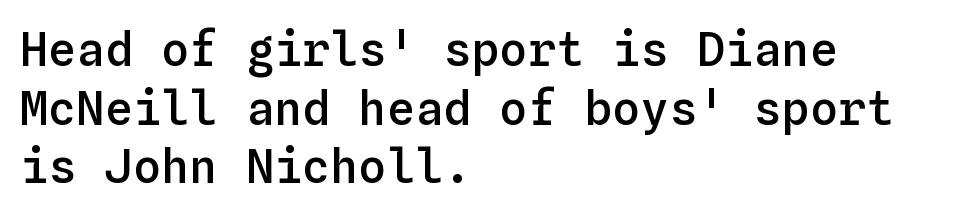
Q: Is the text bold? A: Semi-bold.
Q: Is the text italic (slanted)? A: No, it is upright.
Q: Is the text underlined? A: No.
Q: How is the paragraph aligned? A: Left-aligned.
Q: Is the spacing between letters normal or unusually wide? A: Normal.
Q: Is the spacing between lines tight, normal or loose? A: Normal.
Q: Width (condensed, normal, or wide)? A: Normal.
Q: Stroke contrast? A: Low.
Q: x-height? A: Medium.
Q: Monospaced? A: Yes.
